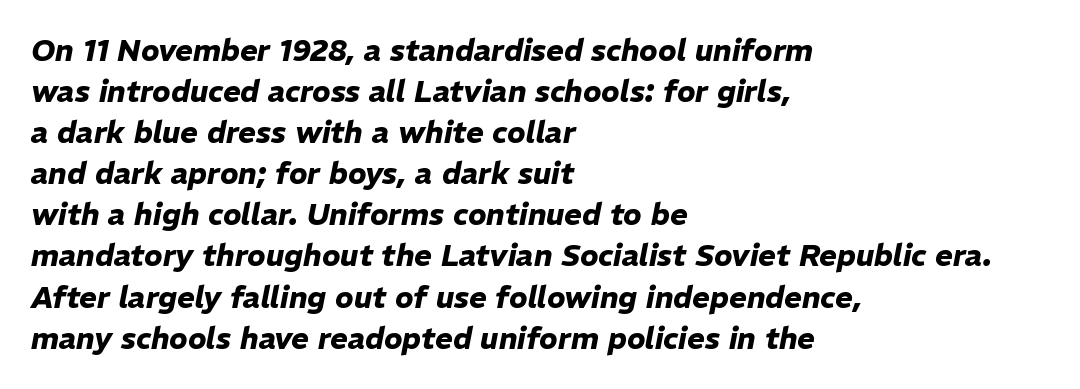
{"italic": "yes", "lean": "right", "slant_degrees": 11, "bold": "yes", "weight": "heavy", "width": "normal", "stroke_contrast": "low", "x_height": "medium", "monospaced": "no", "underline": "no", "align": "left", "line_spacing": "normal", "line_spacing_ratio": 1.37, "letter_spacing": "normal", "letter_spacing_em": 0.0, "glyph_px": 30}
